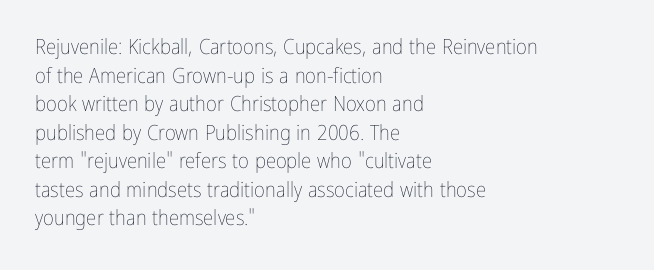
Line beginnings align vertically; line endings do not. Whoever set this chose a conventional vertical rhythm. Stroke mass is kept to a normal reading level or below. Nobody touched the tracking dial on this one.
